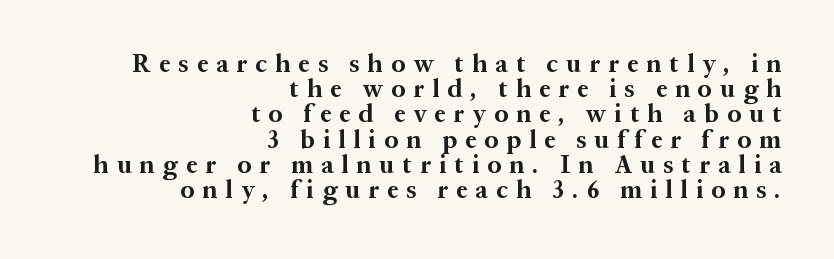
The image shows 25 px bold type, upright; set right-aligned, tight line spacing (1.01x), unusually wide letter spacing (+0.33 em), not underlined.
